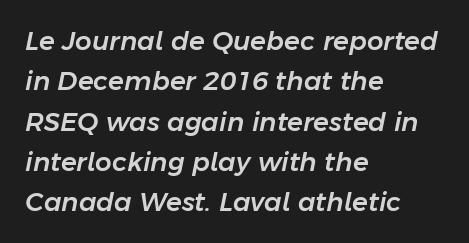
The image shows 26 px text type, italic (leaning right); set left-aligned, normal line spacing (1.55x), normal letter spacing, not underlined.
